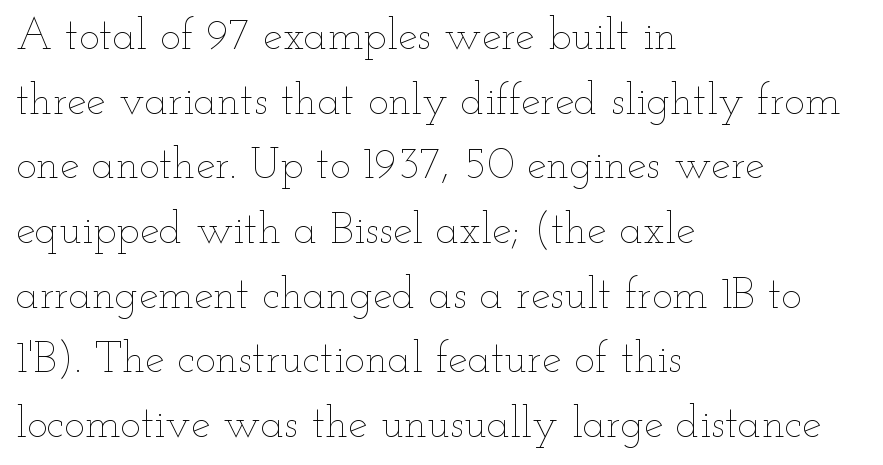
Characters follow at the spacing the type designer built in. The lines are quadded left. The space between consecutive lines is moderate. Descender tails drop into unmarked territory. Italic? Not at all — the glyphs are vertical. The rendering uses natural spacing where letterforms have individual widths.
